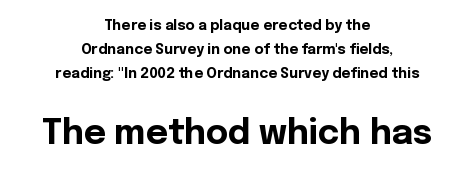
Look at the tracking — it's just the regular setting, nothing added. Has an underline been added? It has not. Posture: straight, roman, zero tilt. Each glyph is drawn with heavy, bold strokes. Are there feet on the stems? There aren't — it's a sans.
